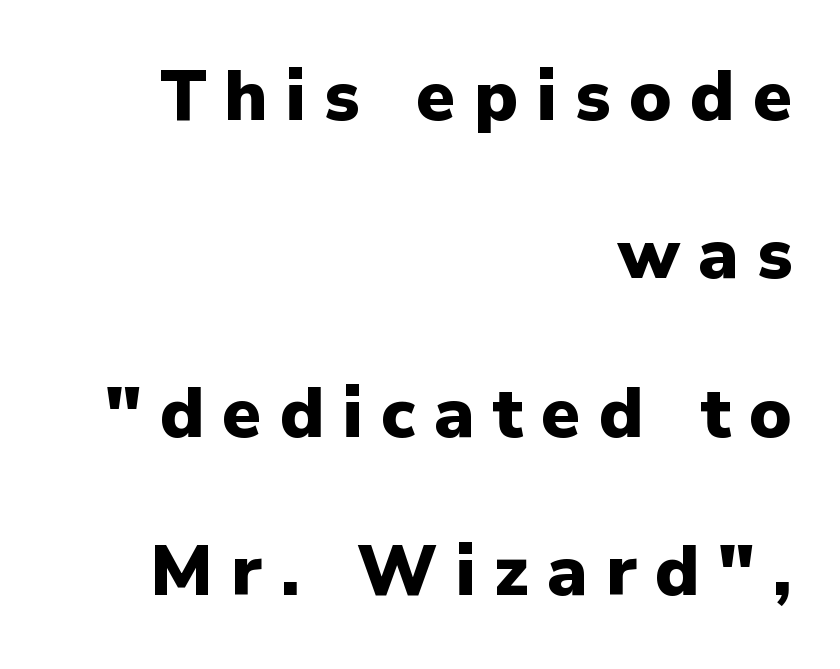
Tall strokes in this sample are plumb rather than angled. Heft: maximum for text — a bold. Note the varied advance widths — an 'i' is clearly narrower than an 'm'. Letterform terminals end flat and unadorned throughout the passage. This block would shrink considerably if given ordinary leading; it's expanded now. Descenders are the only things crossing below the line.
